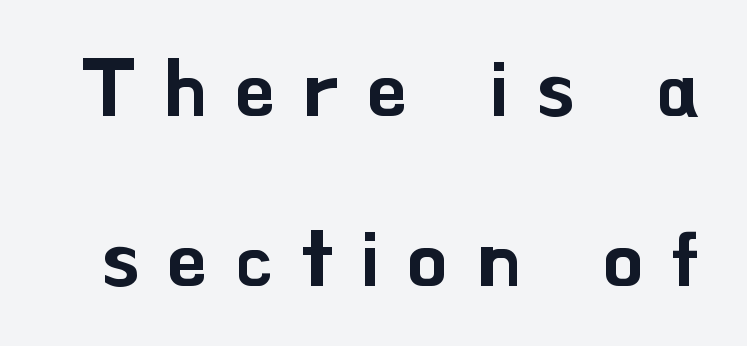
Q: Is the text italic (slanted)? A: No, it is upright.
Q: Is the typeface a serif or a sans-serif typeface? A: Sans-serif.
Q: Is the text underlined? A: No.
Q: Is the spacing between letters normal or unusually wide? A: Unusually wide.
Q: Is the spacing between lines tight, normal or loose? A: Loose.
Q: Width (condensed, normal, or wide)? A: Normal.
Q: Stroke contrast? A: Low.
Q: x-height? A: Small.
Q: Monospaced? A: No.
